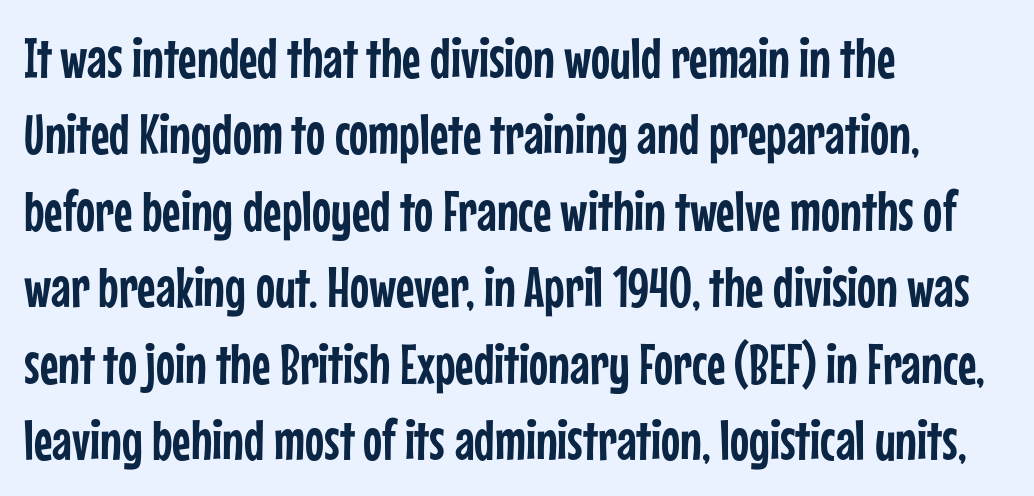
Q: Is the text italic (slanted)? A: No, it is upright.
Q: Is the typeface a serif or a sans-serif typeface? A: Sans-serif.
Q: Is the text underlined? A: No.
Q: How is the paragraph aligned? A: Left-aligned.
Q: Is the spacing between letters normal or unusually wide? A: Normal.
Q: Is the spacing between lines tight, normal or loose? A: Normal.
Q: Width (condensed, normal, or wide)? A: Condensed.
Q: Stroke contrast? A: Low.
Q: x-height? A: Medium.
Q: Monospaced? A: No.
